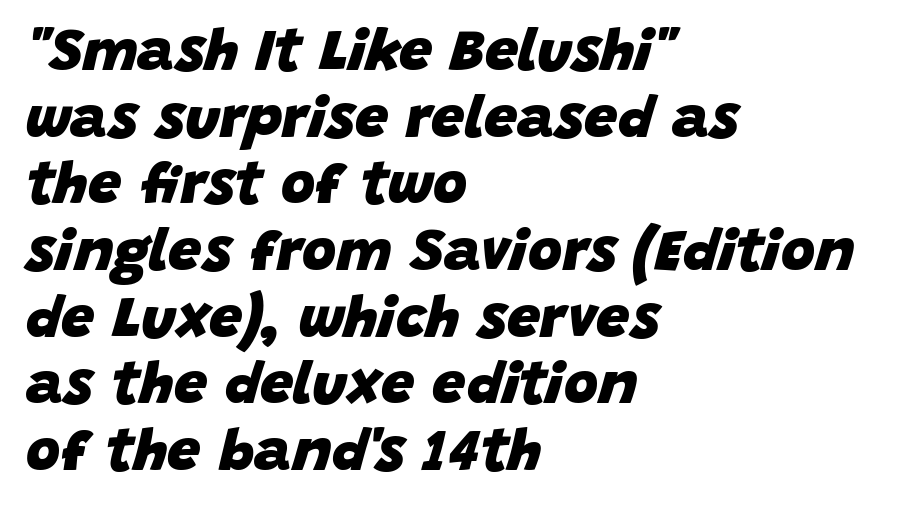
{"italic": "yes", "lean": "right", "slant_degrees": 15, "bold": "yes", "weight": "heavy", "width": "normal", "stroke_contrast": "low", "x_height": "large", "monospaced": "no", "underline": "no", "align": "left", "line_spacing": "tight", "line_spacing_ratio": 1.13, "letter_spacing": "normal", "letter_spacing_em": 0.0, "glyph_px": 59}
